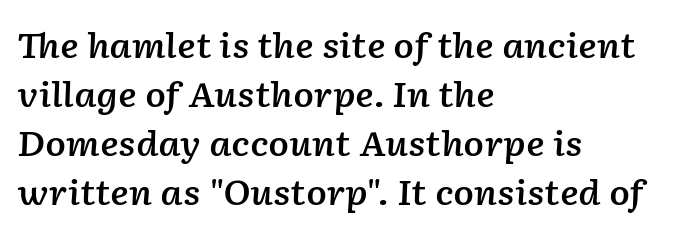
The image shows 34 px semibold type, italic (leaning right); set left-aligned, normal line spacing (1.44x), normal letter spacing, not underlined; low stroke contrast and a medium x-height.
